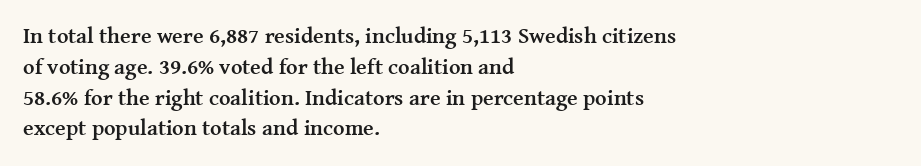
The image shows 22 px bold type, upright; set left-aligned, normal line spacing (1.4x), normal letter spacing, not underlined.
